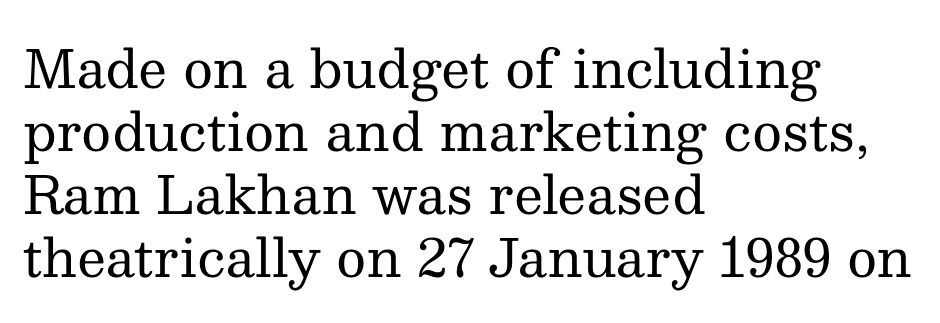
The image shows 52 px regular-weight serif type, upright; set left-aligned, line spacing 1.21x, normal letter spacing, not underlined; medium stroke contrast and a medium x-height.
